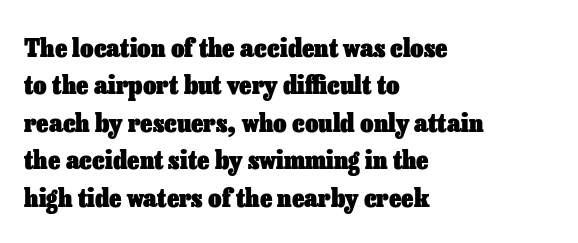
Q: Is the text bold? A: Yes.
Q: Is the text italic (slanted)? A: No, it is upright.
Q: Is the text underlined? A: No.
Q: How is the paragraph aligned? A: Left-aligned.
Q: Is the spacing between letters normal or unusually wide? A: Normal.
Q: Is the spacing between lines tight, normal or loose? A: Normal.
